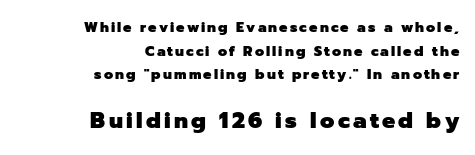
The image shows 22 px bold type, upright; set right-aligned, normal line spacing (1.68x), not underlined; the second (bottom) block is 1.57x larger.
